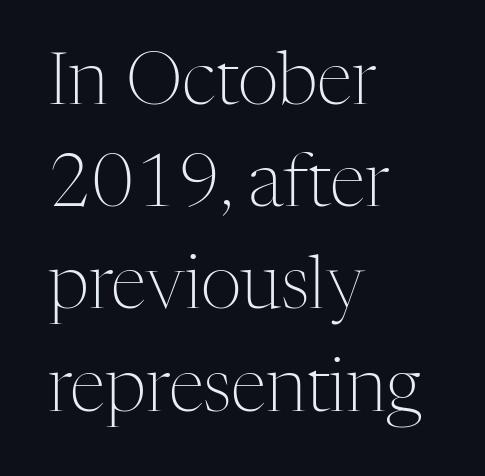
{"serif": "yes", "italic": "no", "bold": "no", "weight": "light", "width": "normal", "stroke_contrast": "medium", "x_height": "medium", "monospaced": "no", "underline": "no", "align": "left", "line_spacing": "normal", "line_spacing_ratio": 1.42, "letter_spacing": "normal", "letter_spacing_em": 0.0, "glyph_px": 72}
